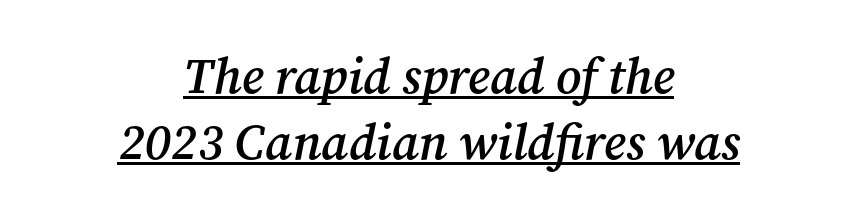
Q: Is the text bold? A: Semi-bold.
Q: Is the text italic (slanted)? A: Yes, it leans right by about 12 degrees.
Q: Is the typeface a serif or a sans-serif typeface? A: Serif.
Q: Is the text underlined? A: Yes.
Q: How is the paragraph aligned? A: Centered.
Q: Is the spacing between letters normal or unusually wide? A: Normal.
Q: Is the spacing between lines tight, normal or loose? A: Normal.
Q: Width (condensed, normal, or wide)? A: Normal.
Q: Stroke contrast? A: Medium.
Q: x-height? A: Medium.
Q: Monospaced? A: No.
